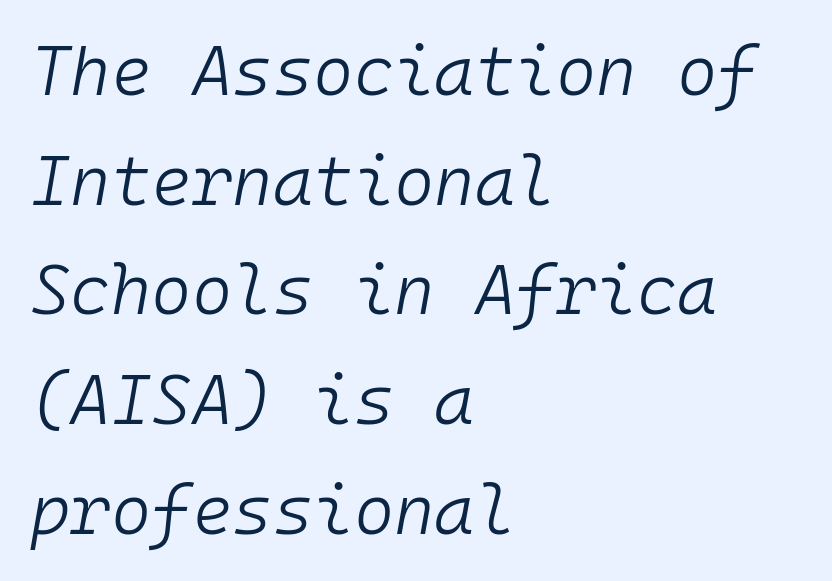
Every character here occupies the same horizontal width, giving the sample a typewriter-like rhythm. Has an underline been added? It has not. Characters are canted at an angle relative to the baseline's perpendicular. Observe the ordinary spacing: letters are neighbours, not strangers.
